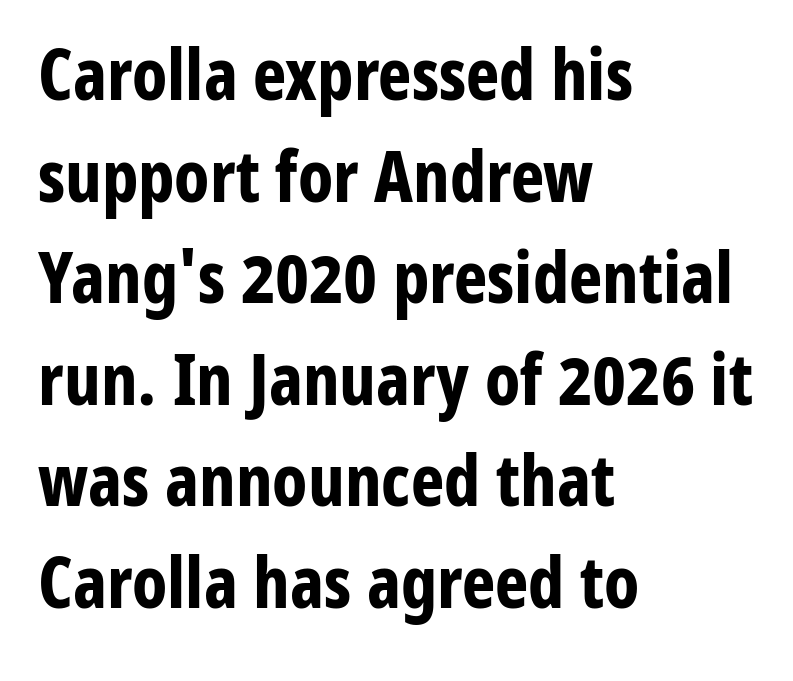
{"serif": "no", "italic": "no", "bold": "yes", "weight": "bold", "width": "condensed", "stroke_contrast": "low", "x_height": "medium", "monospaced": "no", "underline": "no", "align": "left", "line_spacing": "normal", "line_spacing_ratio": 1.43, "letter_spacing": "normal", "letter_spacing_em": 0.0, "glyph_px": 71}
